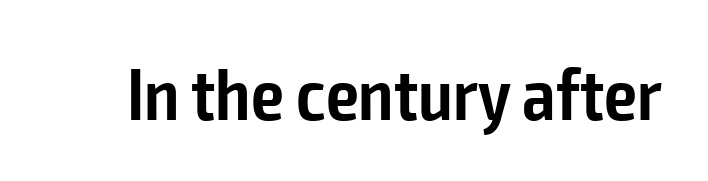
{"serif": "no", "italic": "no", "bold": "semi", "weight": "semibold", "width": "condensed", "stroke_contrast": "low", "x_height": "medium", "monospaced": "no", "underline": "no", "letter_spacing": "normal", "letter_spacing_em": 0.0, "glyph_px": 73}
